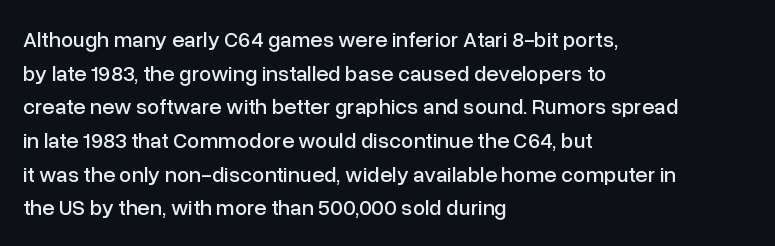
One glance says typical: line gaps are just what's usual. The letters stand upright; this is a roman face. The gap between lines stays unmarked. These lines keep a tight, regular rhythm from letter to letter. Casual observation: everything's shoved over to the left.
